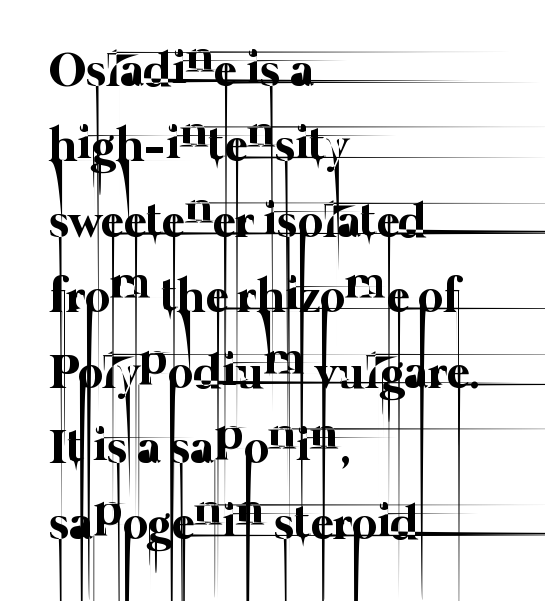
Q: Is the text bold? A: No.
Q: Is the text underlined? A: No.
Q: How is the paragraph aligned? A: Left-aligned.
Q: Is the spacing between letters normal or unusually wide? A: Normal.
Q: Is the spacing between lines tight, normal or loose? A: Normal.
Q: Width (condensed, normal, or wide)? A: Normal.
Q: Stroke contrast? A: Low.
Q: x-height? A: Medium.
Q: Monospaced? A: No.
